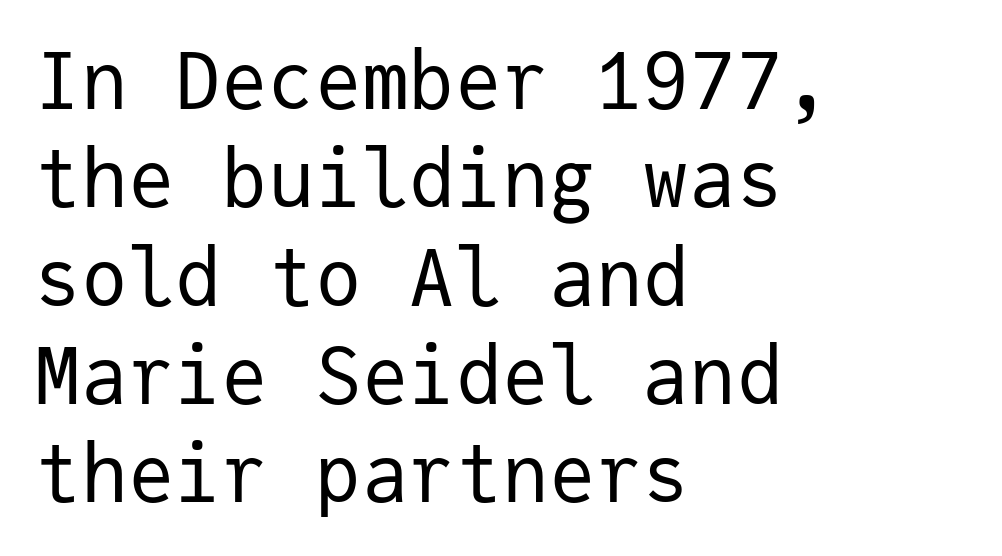
No italicization has been applied; the sample stays upright. Is there much room between lines? A standard amount, neither cramped nor airy. Only glyphs here, with clear space below each row. The passage shown is typed in a monospace face where columns stay perfectly aligned.
